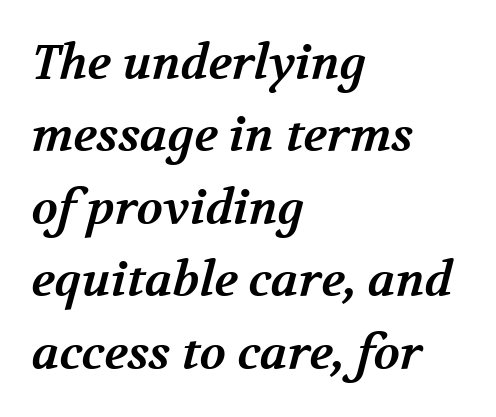
The image shows 48 px bold serif type; set left-aligned, normal line spacing (1.51x), normal letter spacing, not underlined; medium stroke contrast and a medium x-height.
